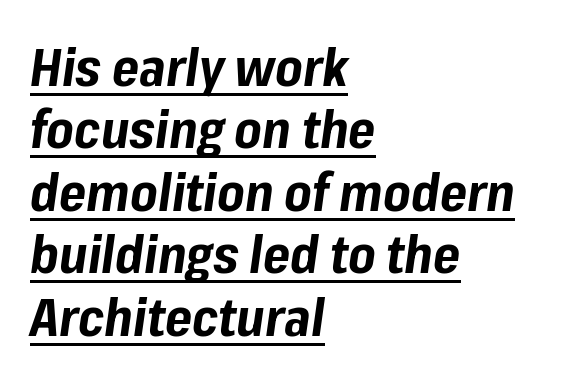
{"italic": "yes", "lean": "right", "slant_degrees": 8, "bold": "yes", "weight": "bold", "width": "normal", "stroke_contrast": "low", "x_height": "medium", "monospaced": "no", "underline": "yes", "align": "left", "line_spacing_ratio": 1.2, "letter_spacing": "normal", "letter_spacing_em": 0.0, "glyph_px": 52}
